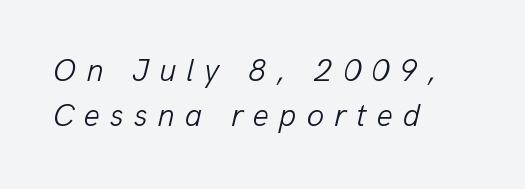
The space beneath each line is pristine and unruled. These lines are rendered in a variable-pitch font. Looking at the ascenders, they clearly lean. The tracking jumps out immediately: characters are airy and widely separated. Is the block centered? No — it sits flush against the left margin.
